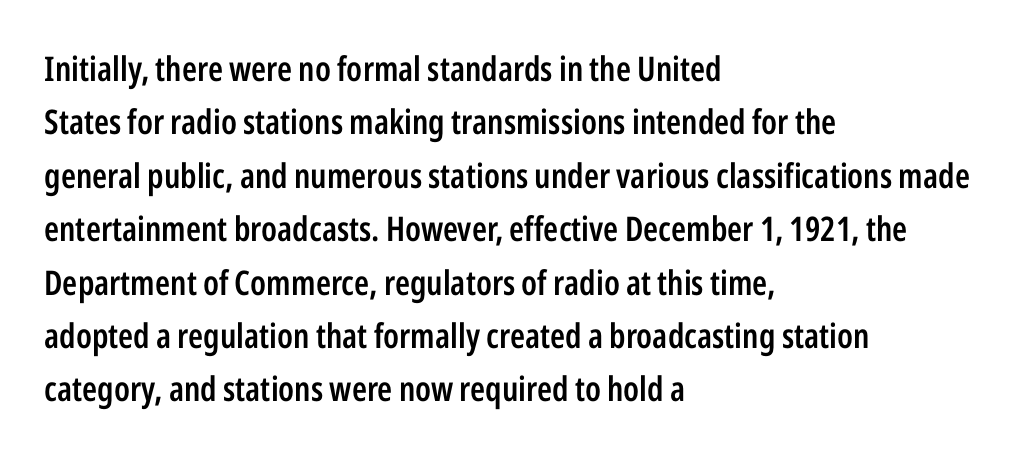
{"serif": "no", "italic": "no", "bold": "semi", "weight": "semibold", "width": "condensed", "stroke_contrast": "low", "x_height": "medium", "monospaced": "no", "underline": "no", "align": "left", "line_spacing": "normal", "line_spacing_ratio": 1.57, "letter_spacing": "normal", "letter_spacing_em": 0.0, "glyph_px": 34}
